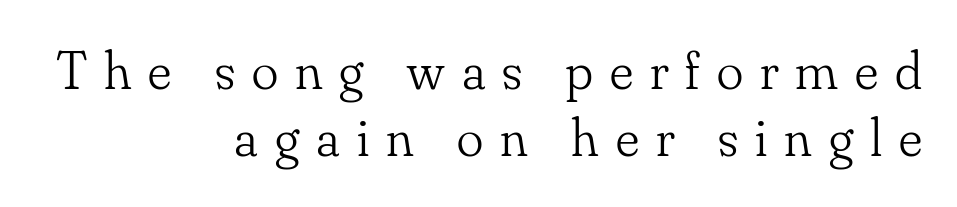
Beneath every word, the page is bare. The glyphs in this specimen are seriffed. Posture: straight, roman, zero tilt. Each line ends at the same right margin while the left side varies.
